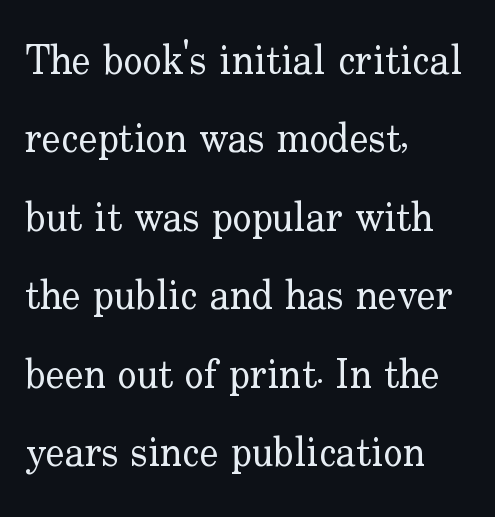
Q: Is the text bold? A: No.
Q: Is the text italic (slanted)? A: No, it is upright.
Q: Is the typeface a serif or a sans-serif typeface? A: Serif.
Q: Is the text underlined? A: No.
Q: How is the paragraph aligned? A: Left-aligned.
Q: Is the spacing between letters normal or unusually wide? A: Normal.
Q: Is the spacing between lines tight, normal or loose? A: Loose.
Q: Width (condensed, normal, or wide)? A: Normal.
Q: Stroke contrast? A: Low.
Q: x-height? A: Small.
Q: Monospaced? A: No.
